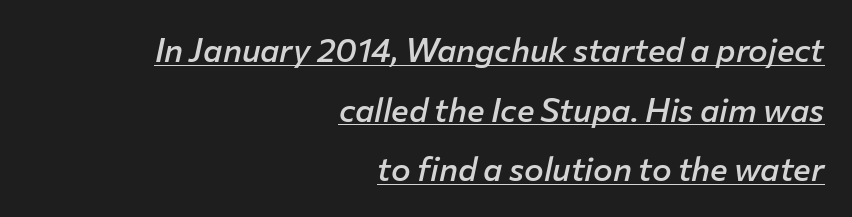
{"italic": "yes", "lean": "right", "slant_degrees": 12, "bold": "semi", "weight": "semibold", "width": "normal", "stroke_contrast": "low", "x_height": "medium", "monospaced": "no", "underline": "yes", "align": "right", "line_spacing_ratio": 1.81, "letter_spacing": "normal", "letter_spacing_em": 0.0, "glyph_px": 33}
